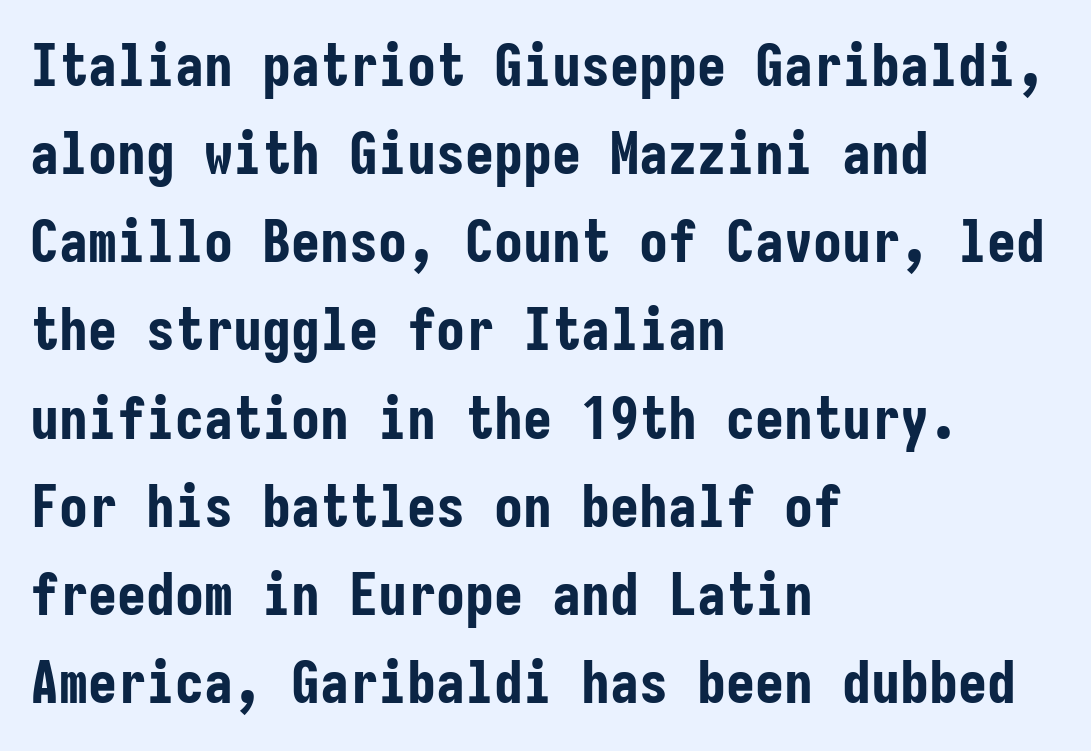
{"serif": "no", "italic": "no", "bold": "yes", "weight": "bold", "width": "condensed", "stroke_contrast": "low", "x_height": "medium", "monospaced": "yes", "underline": "no", "align": "left", "line_spacing": "normal", "line_spacing_ratio": 1.52, "letter_spacing": "normal", "letter_spacing_em": 0.0, "glyph_px": 58}
